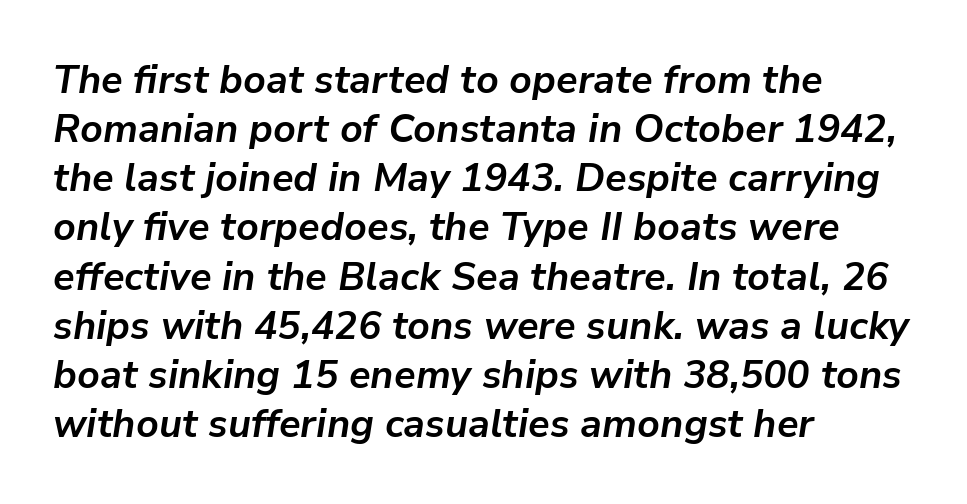
The image shows 39 px bold type, italic (leaning right); set left-aligned, normal line spacing (1.26x), normal letter spacing, not underlined; low stroke contrast and a medium x-height.
